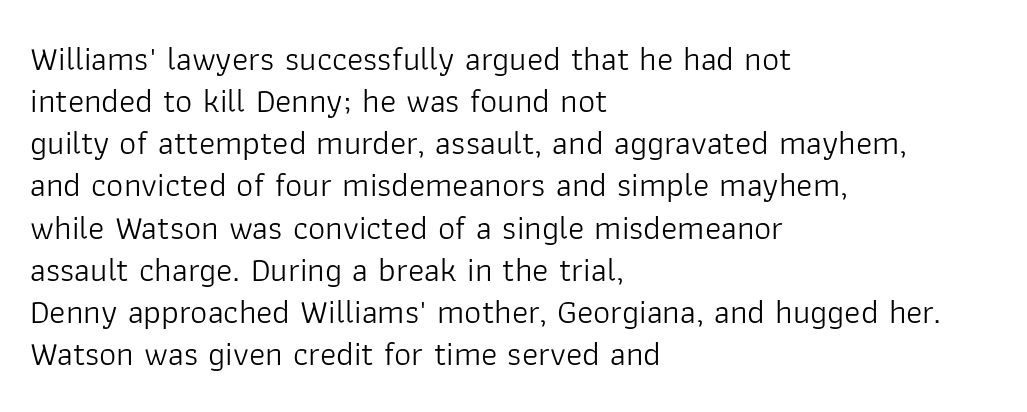
The setting favours the left margin, as ordinary paragraphs usually do. Glance below the letters and you will spot only blank space. A light-to-regular cut is what we see here. Default kerning and tracking; the words read as compact shapes. Spacing verdict: proportional, widths tailored to each character. The glyphs in this specimen are sans serif.
